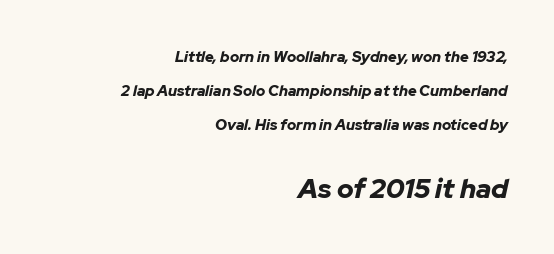
Each row of text sits above clean, open space. Every row of glyphs terminates at an identical x-position on the right. A typesetter would call this leading open, well beyond the default. Tall strokes in this sample are angled rather than plumb.
